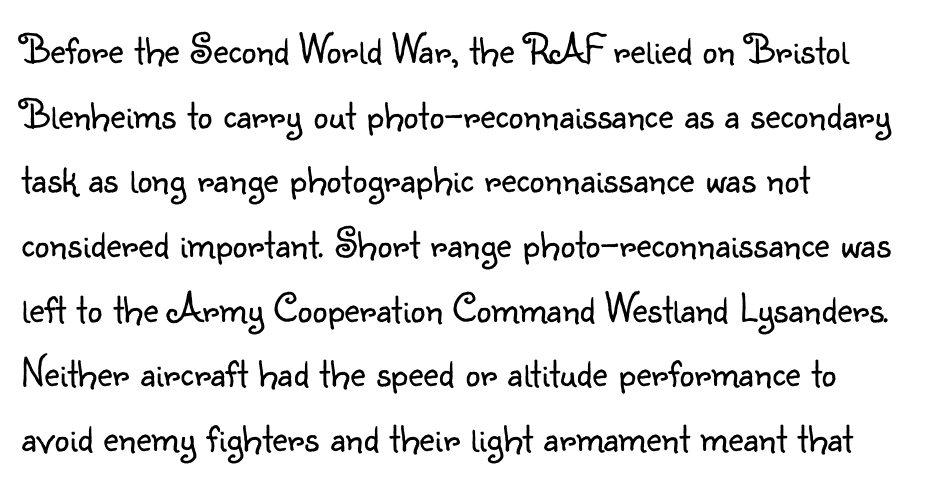
The image shows 42 px light sans-serif type, upright; set left-aligned, normal line spacing (1.54x), normal letter spacing, not underlined; low stroke contrast and a small x-height.
